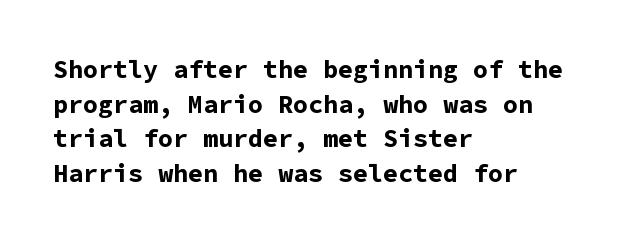
Q: Is the text bold? A: Yes.
Q: Is the text italic (slanted)? A: No, it is upright.
Q: Is the text underlined? A: No.
Q: How is the paragraph aligned? A: Left-aligned.
Q: Is the spacing between letters normal or unusually wide? A: Normal.
Q: Is the spacing between lines tight, normal or loose? A: Normal.
